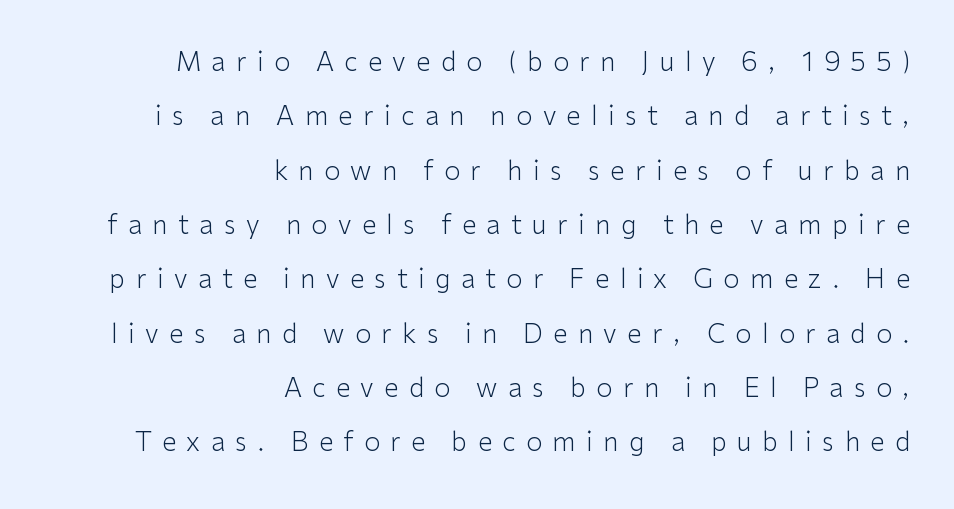
{"italic": "no", "bold": "no", "underline": "no", "align": "right", "line_spacing": "loose", "line_spacing_ratio": 2.09, "letter_spacing": "wide", "letter_spacing_em": 0.4, "glyph_px": 26}
